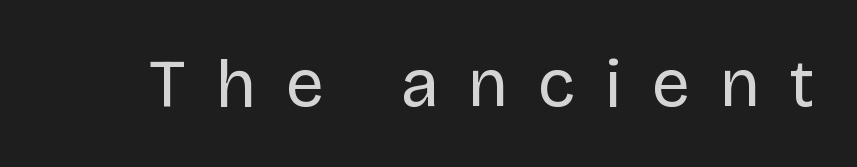
The image shows 68 px regular-weight sans-serif type, upright; set unusually wide letter spacing (+0.44 em), not underlined; low stroke contrast and a large x-height.
